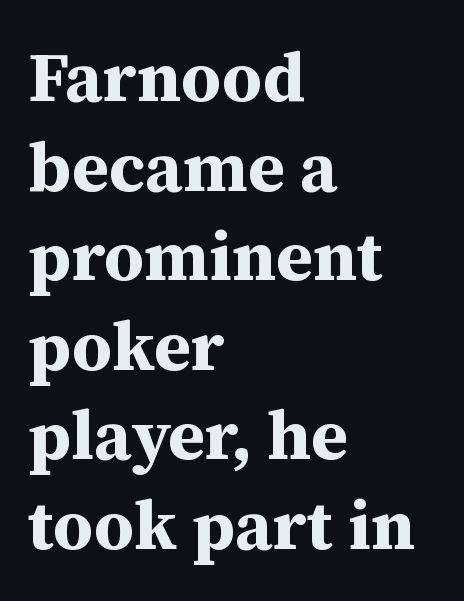
The image shows 70 px bold serif type, upright; set left-aligned, normal line spacing (1.28x), normal letter spacing, not underlined; medium stroke contrast and a medium x-height.
